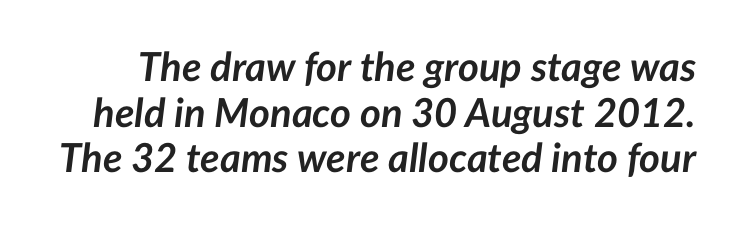
{"italic": "yes", "lean": "right", "slant_degrees": 7, "bold": "yes", "weight": "semibold", "width": "normal", "stroke_contrast": "low", "x_height": "medium", "monospaced": "no", "underline": "no", "line_spacing": "tight", "line_spacing_ratio": 1.14, "letter_spacing": "normal", "letter_spacing_em": 0.0, "glyph_px": 40}
